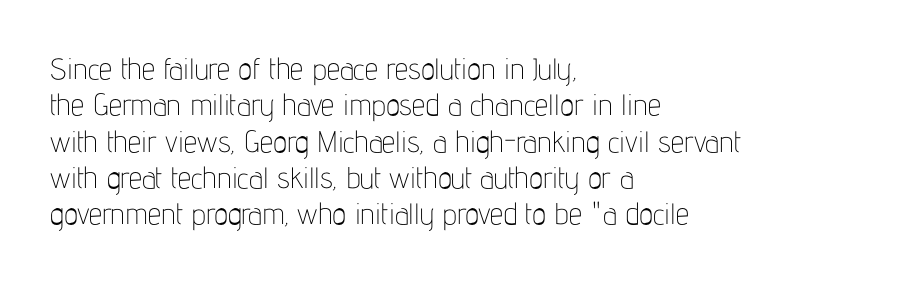
Q: Is the text bold? A: No.
Q: Is the text italic (slanted)? A: No, it is upright.
Q: Is the typeface a serif or a sans-serif typeface? A: Sans-serif.
Q: Is the text underlined? A: No.
Q: How is the paragraph aligned? A: Left-aligned.
Q: Is the spacing between letters normal or unusually wide? A: Normal.
Q: Width (condensed, normal, or wide)? A: Condensed.
Q: Stroke contrast? A: Low.
Q: x-height? A: Medium.
Q: Monospaced? A: No.
